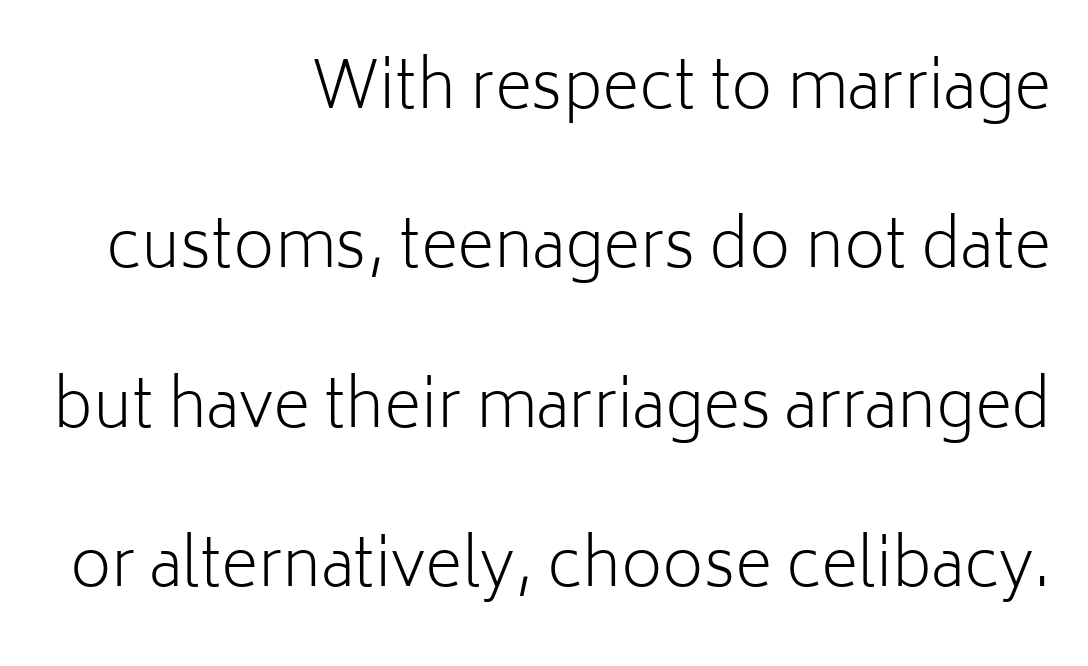
It's the straight-up-and-down kind of type. Is the block centered? No — it sits flush against the right margin. The font sits on the lighter half of the weight spectrum, regular included. Is the letter spacing exaggerated? No — it looks like the ordinary default. Proportional: the letters do not fall into vertical columns.
